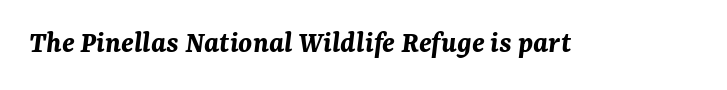
The rendering keeps characters at their native spacing. Would a proofreader flag this as italicized? Yes. How heavy is the stroke? Heavy — this is a bold. Unmarked baselines from the first word to the last. Think of a printed novel: that variable character pitch is what you see here.
